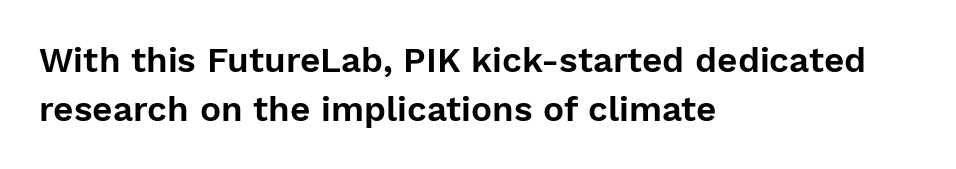
Nope, not italic — everything's standing straight. In terms of leading, this rendering sits right in the middle. Lines of text with bare space underneath. Each letter's strokes conclude bluntly, with no projecting serifs. Casual observation: everything's shoved over to the left. Character widths vary here, with narrow letters taking less room than wide ones.
